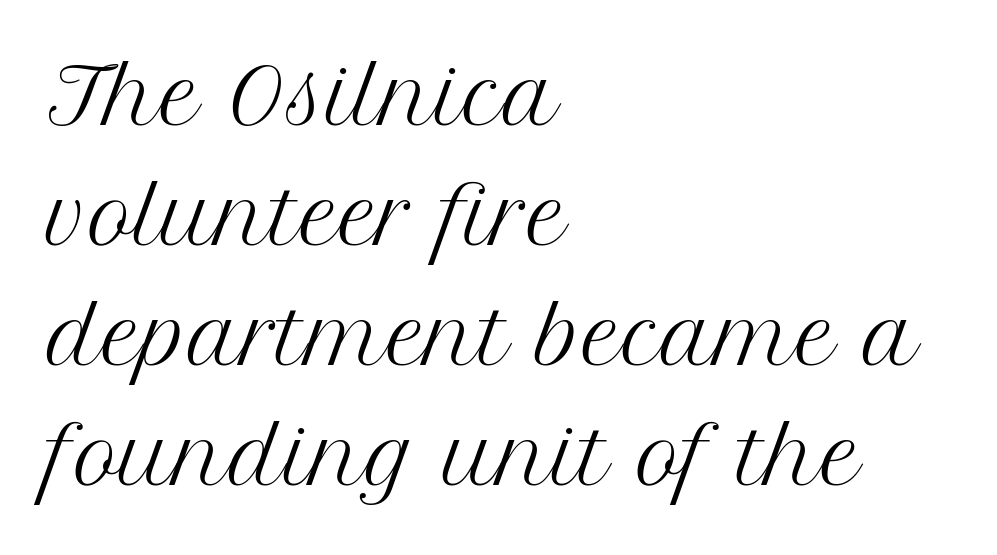
{"bold": "no", "weight": "regular", "width": "normal", "stroke_contrast": "medium", "x_height": "medium", "monospaced": "no", "underline": "no", "align": "left", "line_spacing": "normal", "line_spacing_ratio": 1.58, "letter_spacing": "normal", "letter_spacing_em": 0.0, "glyph_px": 76}
